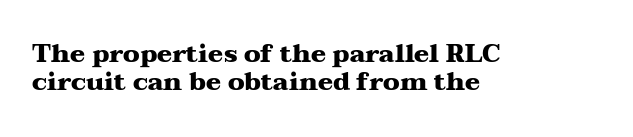
Q: Is the text bold? A: Yes.
Q: Is the text italic (slanted)? A: No, it is upright.
Q: Is the text underlined? A: No.
Q: How is the paragraph aligned? A: Left-aligned.
Q: Is the spacing between letters normal or unusually wide? A: Normal.
Q: Is the spacing between lines tight, normal or loose? A: Tight.
